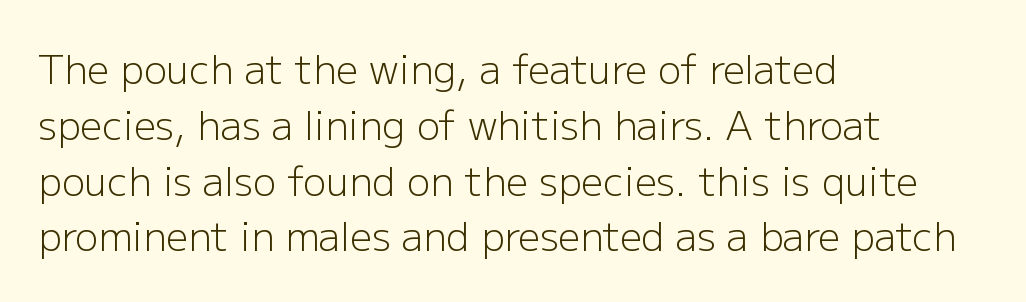
{"serif": "no", "italic": "no", "bold": "no", "weight": "light", "width": "normal", "stroke_contrast": "low", "x_height": "medium", "monospaced": "no", "underline": "no", "align": "left", "line_spacing": "normal", "line_spacing_ratio": 1.43, "letter_spacing": "normal", "letter_spacing_em": 0.0, "glyph_px": 39}
